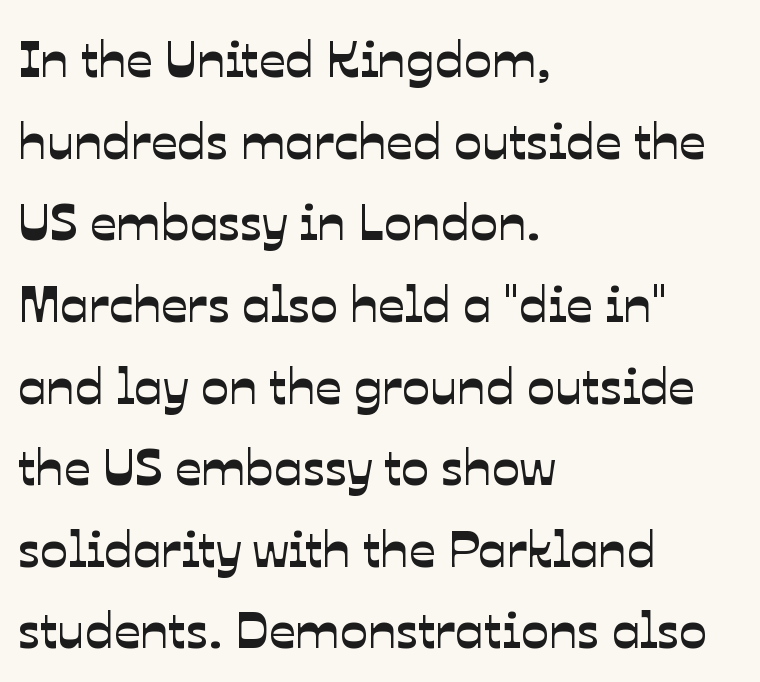
Is there much room between lines? A standard amount, neither cramped nor airy. The text block is weighted toward the left margin, trailing off unevenly rightward. Glyph-to-glyph distance matches everyday printed text. The letters advance in unequal steps, a hallmark of proportional type. This sample uses a sans-serif face.
